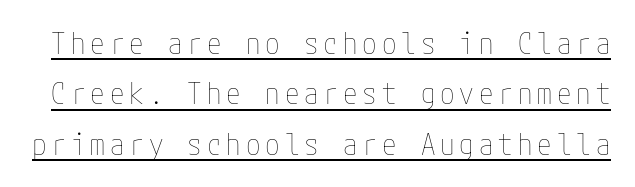
Q: Is the text bold? A: No.
Q: Is the text italic (slanted)? A: No, it is upright.
Q: Is the text underlined? A: Yes.
Q: Width (condensed, normal, or wide)? A: Condensed.
Q: Stroke contrast? A: Low.
Q: x-height? A: Medium.
